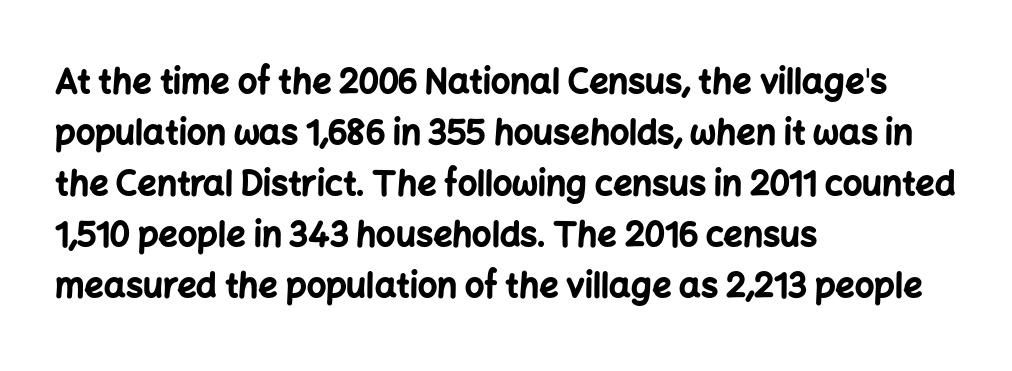
{"serif": "no", "italic": "no", "bold": "yes", "weight": "bold", "width": "normal", "stroke_contrast": "low", "x_height": "medium", "monospaced": "no", "underline": "no", "align": "left", "line_spacing": "normal", "line_spacing_ratio": 1.5, "letter_spacing": "normal", "letter_spacing_em": 0.0, "glyph_px": 34}
